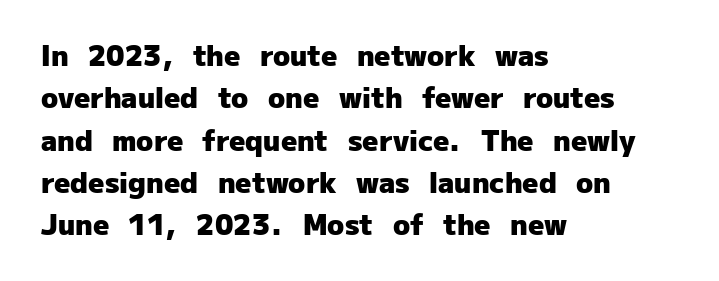
{"serif": "no", "italic": "no", "bold": "yes", "weight": "heavy", "width": "normal", "stroke_contrast": "low", "x_height": "medium", "monospaced": "no", "underline": "no", "align": "left", "line_spacing": "normal", "line_spacing_ratio": 1.51, "letter_spacing": "normal", "letter_spacing_em": 0.0, "glyph_px": 28}
